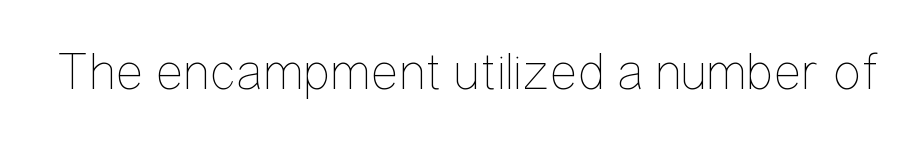
Here the designer chose a conventional face with non-uniform glyph widths. Inter-character spacing is left at the font's built-in metrics. Descender tails drop into unmarked territory. This is roman type, the default non-slanted kind. Is the type heavy? It reads as light-to-regular instead.
